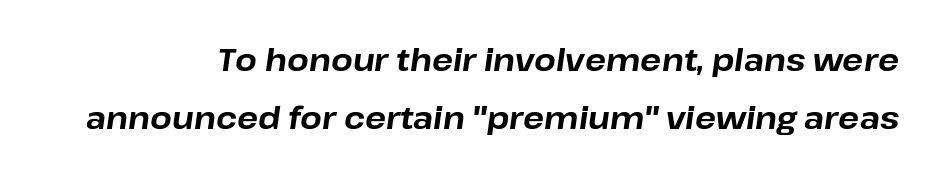
A full-strength bold gives these letters their thick strokes. Standard letterfit; no display-style spreading of the glyphs. You could not count columns in this text — the font is proportionally spaced. Words float on clear page, feet unadorned. The passage shown leans; its letterforms are oblique.
